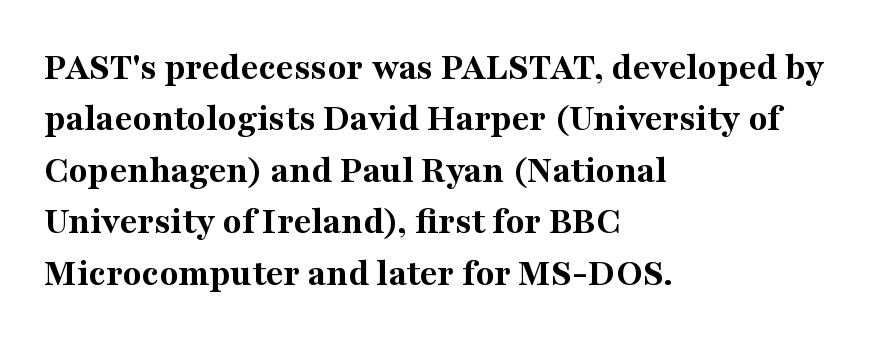
This is heavy type, rendered in bold. The rendering keeps characters at their native spacing. Here the designer chose a conventional face with non-uniform glyph widths. Does the type have serifs? Yes, each stem ends in a small foot. This sample is left-justified, so line endings fall wherever the words run out.
